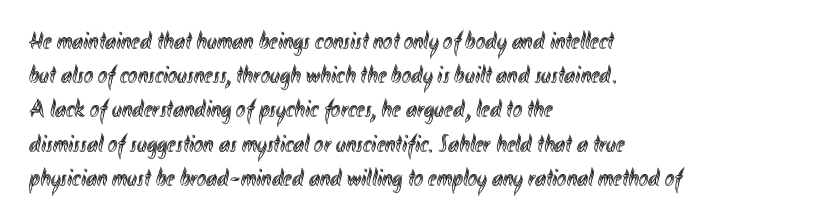
{"underline": "no", "align": "left", "line_spacing": "normal", "line_spacing_ratio": 1.37, "letter_spacing": "normal", "letter_spacing_em": 0.0, "glyph_px": 25}
